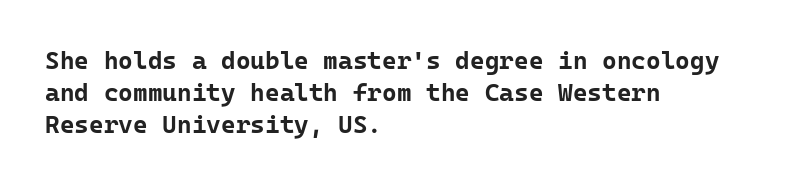
The image shows 25 px bold type, upright; set left-aligned, normal line spacing (1.28x), normal letter spacing, not underlined.
